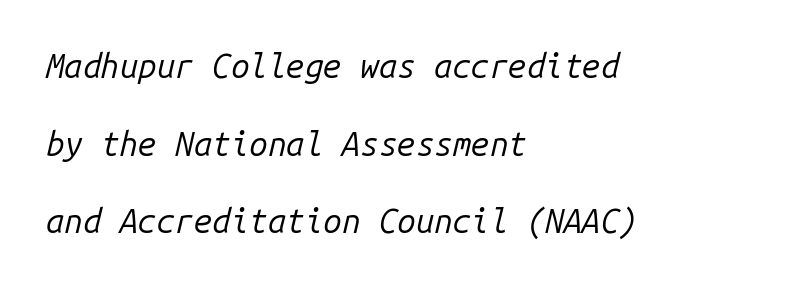
Q: Is the text bold? A: No.
Q: Is the text italic (slanted)? A: Yes, it leans right by about 14 degrees.
Q: Is the text underlined? A: No.
Q: How is the paragraph aligned? A: Left-aligned.
Q: Is the spacing between letters normal or unusually wide? A: Normal.
Q: Is the spacing between lines tight, normal or loose? A: Loose.
Q: Width (condensed, normal, or wide)? A: Normal.
Q: Stroke contrast? A: Low.
Q: x-height? A: Medium.
Q: Monospaced? A: Yes.
